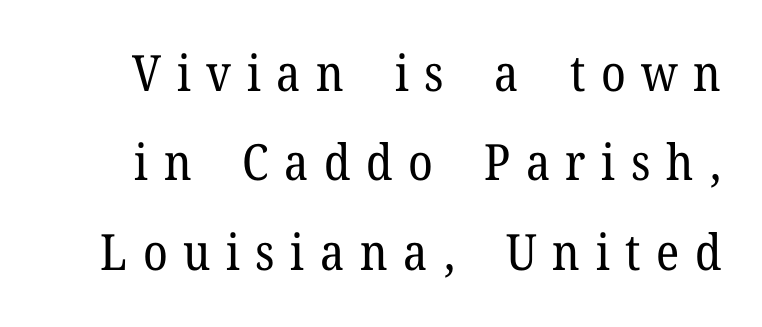
{"serif": "yes", "italic": "no", "bold": "no", "weight": "regular", "width": "normal", "stroke_contrast": "low", "x_height": "medium", "monospaced": "no", "underline": "no", "line_spacing_ratio": 1.79, "letter_spacing": "wide", "letter_spacing_em": 0.31, "glyph_px": 50}
